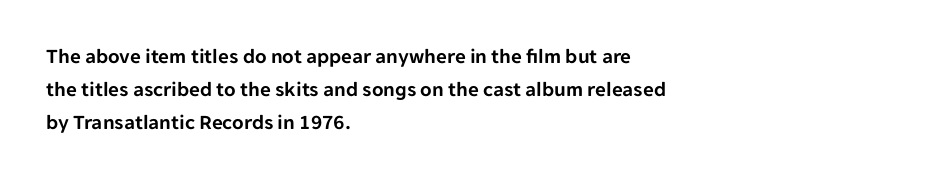
Whoever set this chose a conventional vertical rhythm. Quick note: not italic, upright. Only glyphs here, with clear space below each row. The horizontal fit of the characters is conventional and even. Notice how the passage keeps a crisp vertical edge on the left only.
